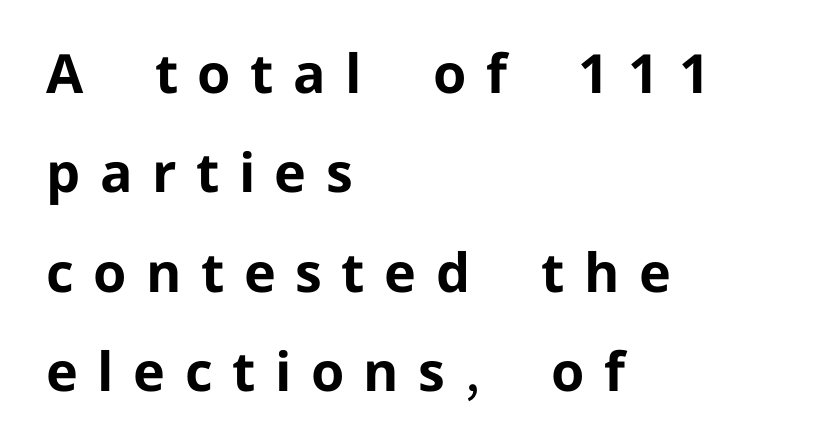
The image shows 54 px bold sans-serif type, upright; set left-aligned, line spacing 1.84x, unusually wide letter spacing (+0.36 em), not underlined; low stroke contrast and a medium x-height.
